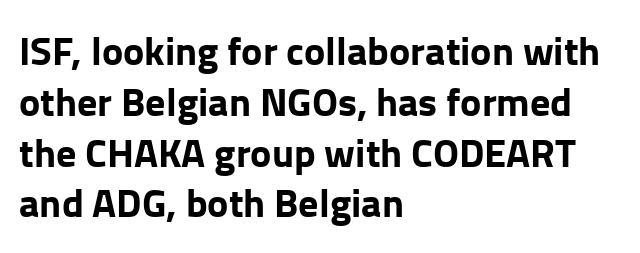
Honestly, the letter spacing is just normal — you wouldn't notice it. Unmarked baselines from the first word to the last. Horizontal bands of white between lines are of average thickness. The face used here has the dense, thick strokes of a bold. The specimen reads as upright at a glance.
